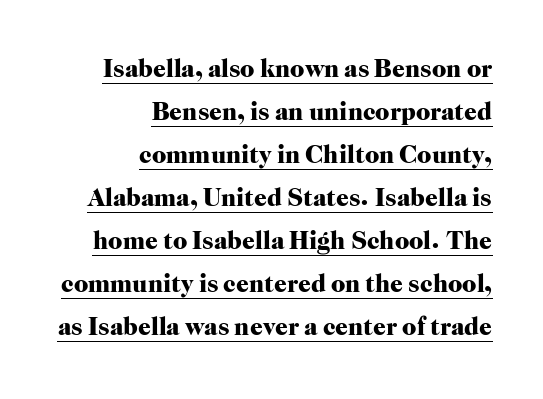
Q: Is the text bold? A: Yes.
Q: Is the text italic (slanted)? A: No, it is upright.
Q: Is the text underlined? A: Yes.
Q: How is the paragraph aligned? A: Right-aligned.
Q: Is the spacing between letters normal or unusually wide? A: Normal.
